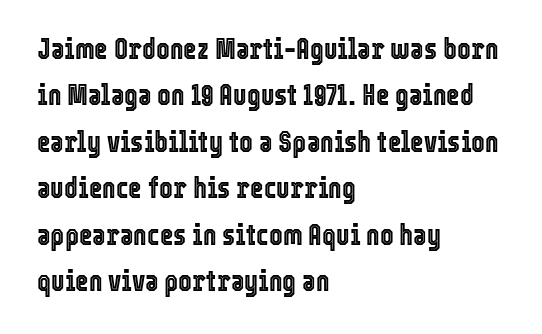
Q: Is the text italic (slanted)? A: No, it is upright.
Q: Is the text underlined? A: No.
Q: How is the paragraph aligned? A: Left-aligned.
Q: Is the spacing between letters normal or unusually wide? A: Normal.
Q: Is the spacing between lines tight, normal or loose? A: Normal.
Q: Width (condensed, normal, or wide)? A: Condensed.
Q: x-height? A: Medium.
Q: Monospaced? A: No.
